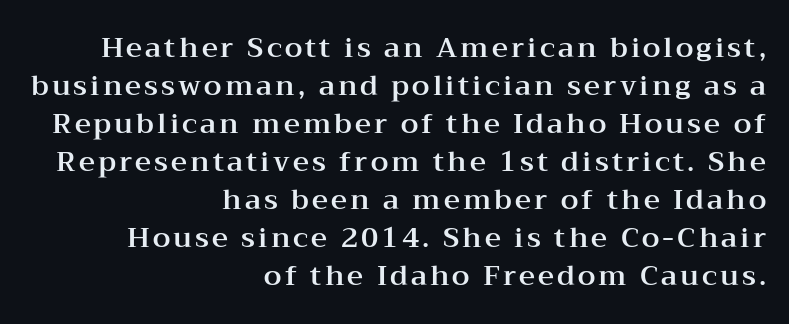
Font category for this specimen: serif. You can tell it's not italic because the verticals are truly vertical. The leading is moderate, giving the passage an even texture. Each letter keeps its own natural width here, so spacing adapts to shape. Short and long lines alike share a common ending point at right.
